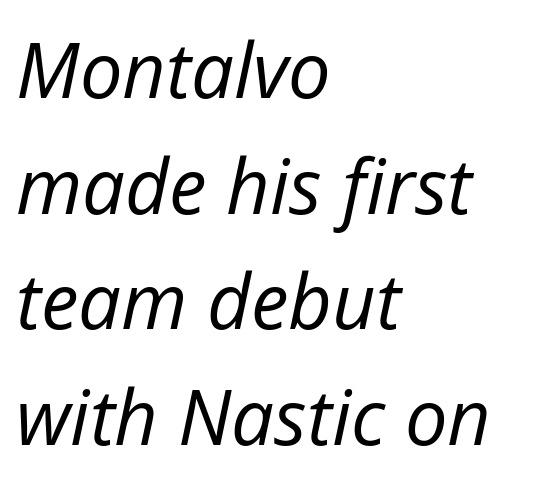
The image shows 76 px regular-weight type, italic (leaning right); set left-aligned, normal line spacing (1.52x), normal letter spacing, not underlined; low stroke contrast and a medium x-height.
